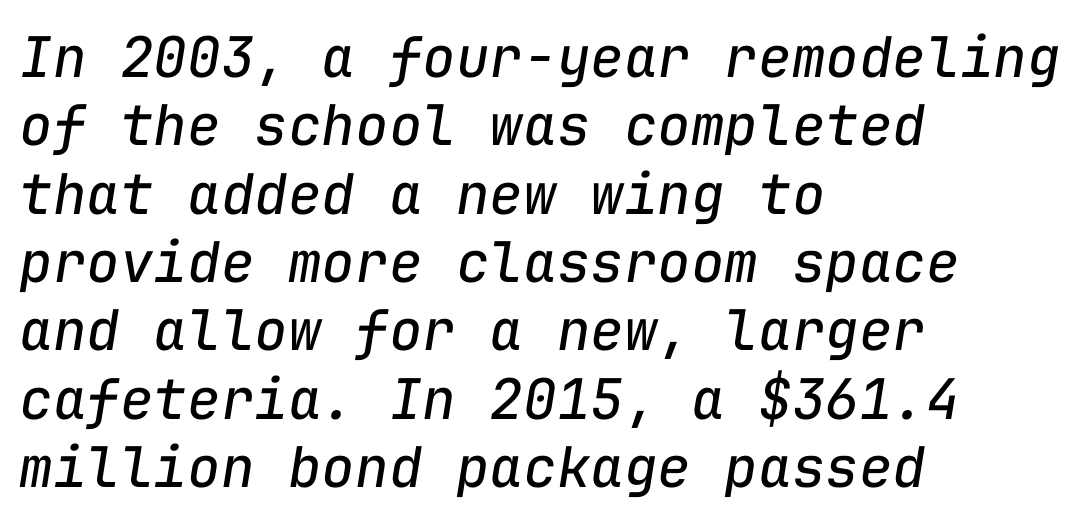
{"italic": "yes", "lean": "right", "slant_degrees": 9, "bold": "no", "weight": "regular", "width": "normal", "stroke_contrast": "low", "x_height": "medium", "monospaced": "yes", "underline": "no", "align": "left", "line_spacing_ratio": 1.22, "letter_spacing": "normal", "letter_spacing_em": 0.0, "glyph_px": 56}
